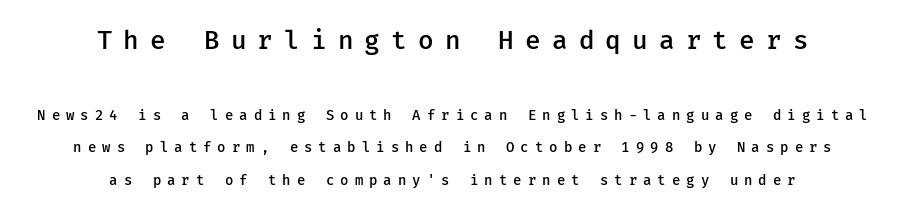
The image shows 26 px text type, upright; set centered, loose line spacing (2.34x), unusually wide letter spacing (+0.43 em), not underlined; the first (top) block is 1.86x larger.
